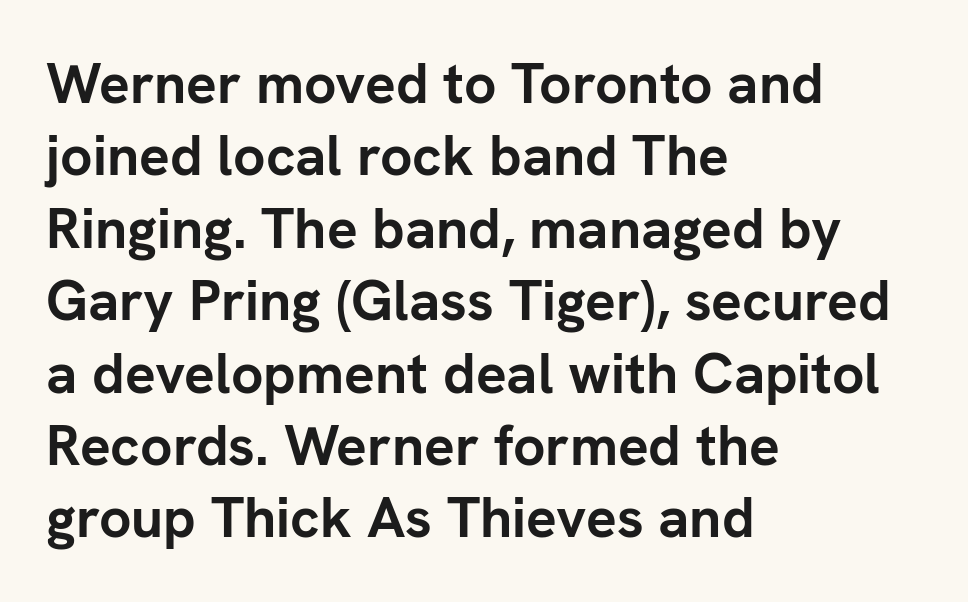
The image shows 57 px semibold sans-serif type, upright; set left-aligned, normal line spacing (1.27x), normal letter spacing, not underlined; low stroke contrast and a medium x-height.
